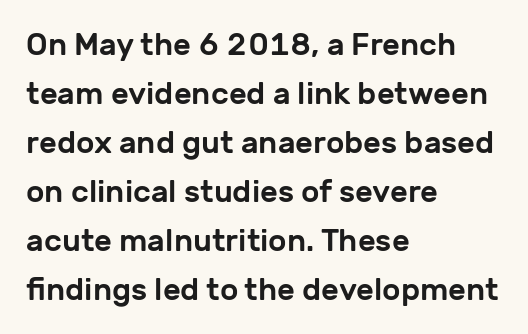
{"serif": "no", "italic": "no", "width": "normal", "stroke_contrast": "low", "x_height": "medium", "monospaced": "no", "underline": "no", "align": "left", "line_spacing": "normal", "line_spacing_ratio": 1.58, "letter_spacing": "normal", "letter_spacing_em": 0.0, "glyph_px": 31}
